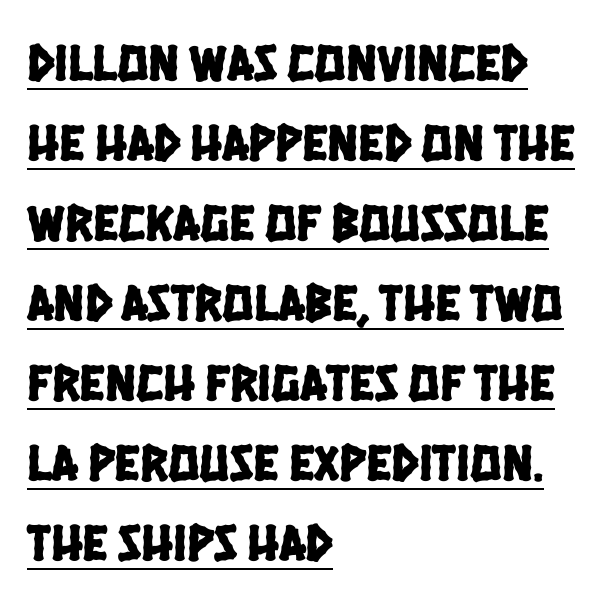
{"serif": "no", "width": "condensed", "stroke_contrast": "low", "x_height": "large", "monospaced": "no", "underline": "yes", "align": "left", "line_spacing": "normal", "line_spacing_ratio": 1.54, "letter_spacing": "normal", "letter_spacing_em": 0.0, "glyph_px": 52}
